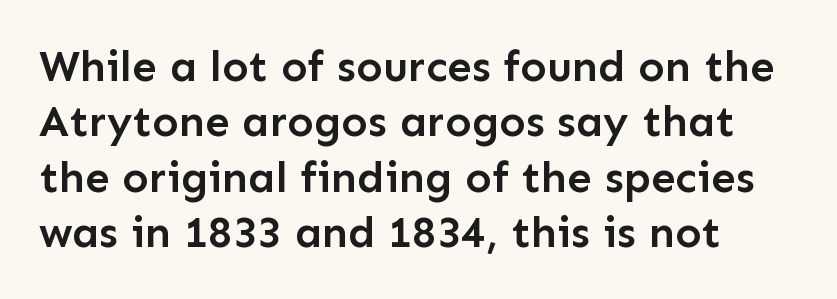
{"serif": "no", "italic": "no", "bold": "semi", "weight": "semibold", "width": "normal", "stroke_contrast": "low", "x_height": "medium", "monospaced": "no", "underline": "no", "align": "left", "line_spacing": "normal", "line_spacing_ratio": 1.26, "letter_spacing": "normal", "letter_spacing_em": 0.0, "glyph_px": 44}
